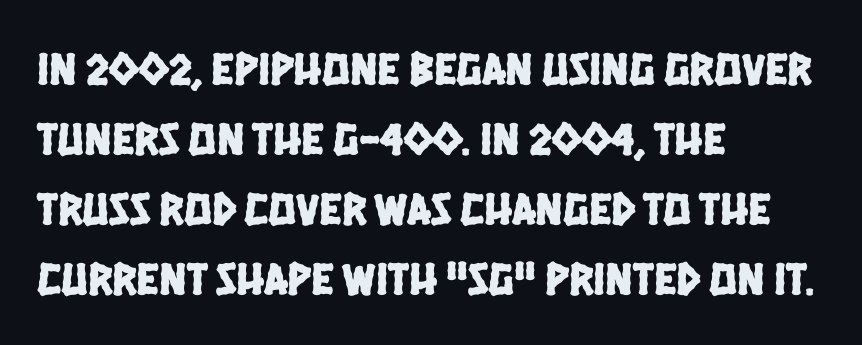
Q: Is the typeface a serif or a sans-serif typeface? A: Sans-serif.
Q: Is the text underlined? A: No.
Q: How is the paragraph aligned? A: Left-aligned.
Q: Is the spacing between letters normal or unusually wide? A: Normal.
Q: Is the spacing between lines tight, normal or loose? A: Normal.
Q: Width (condensed, normal, or wide)? A: Condensed.
Q: Stroke contrast? A: Low.
Q: x-height? A: Large.
Q: Monospaced? A: No.
